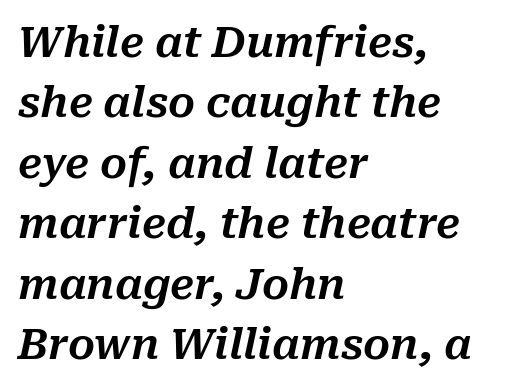
Q: Is the text italic (slanted)? A: Yes, it leans right by about 10 degrees.
Q: Is the text underlined? A: No.
Q: How is the paragraph aligned? A: Left-aligned.
Q: Is the spacing between letters normal or unusually wide? A: Normal.
Q: Is the spacing between lines tight, normal or loose? A: Normal.
Q: Width (condensed, normal, or wide)? A: Normal.
Q: Stroke contrast? A: Medium.
Q: x-height? A: Medium.
Q: Monospaced? A: No.
